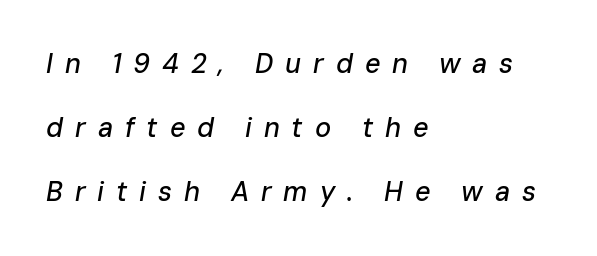
The baseline area is clear. You could fit nearly another row in the gap between these rows. All the whitespace from short lines collects on the right. An italicized treatment has been applied to the whole sample. There is plenty of visible air inserted between adjacent glyphs.
